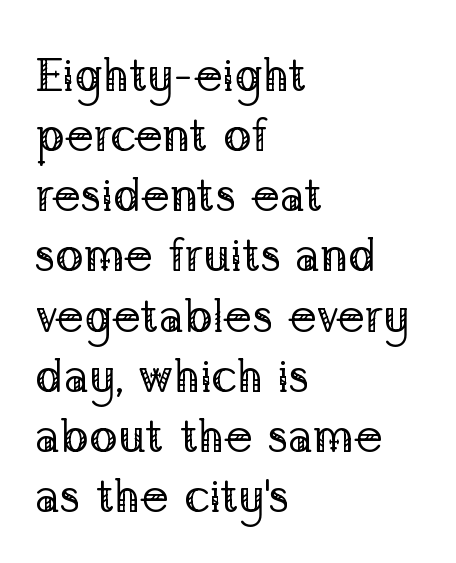
Q: Is the text bold? A: No.
Q: Is the text italic (slanted)? A: No, it is upright.
Q: Is the typeface a serif or a sans-serif typeface? A: Serif.
Q: Is the text underlined? A: No.
Q: How is the paragraph aligned? A: Left-aligned.
Q: Is the spacing between letters normal or unusually wide? A: Normal.
Q: Is the spacing between lines tight, normal or loose? A: Normal.
Q: Width (condensed, normal, or wide)? A: Normal.
Q: Stroke contrast? A: Low.
Q: x-height? A: Medium.
Q: Monospaced? A: No.
